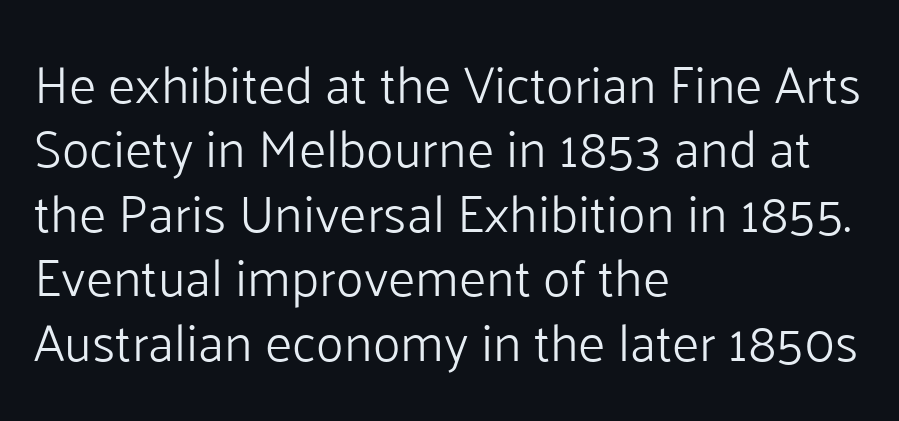
The image shows 52 px light sans-serif type, upright; set left-aligned, line spacing 1.24x, normal letter spacing, not underlined; low stroke contrast and a medium x-height.
